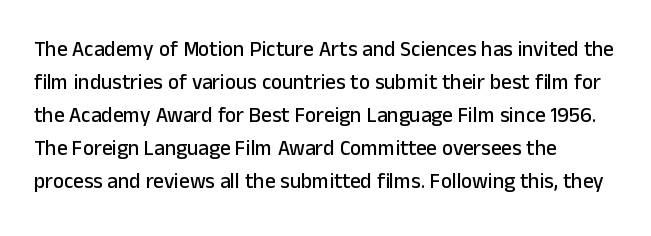
Q: Is the text italic (slanted)? A: No, it is upright.
Q: Is the text underlined? A: No.
Q: How is the paragraph aligned? A: Left-aligned.
Q: Is the spacing between letters normal or unusually wide? A: Normal.
Q: Is the spacing between lines tight, normal or loose? A: Normal.
